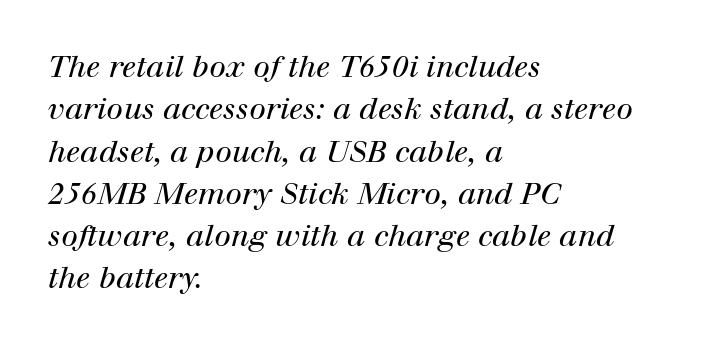
{"serif": "yes", "italic": "yes", "lean": "right", "slant_degrees": 12, "bold": "no", "weight": "regular", "width": "normal", "stroke_contrast": "high", "x_height": "medium", "monospaced": "no", "underline": "no", "align": "left", "line_spacing": "normal", "line_spacing_ratio": 1.41, "letter_spacing": "normal", "letter_spacing_em": 0.0, "glyph_px": 30}
